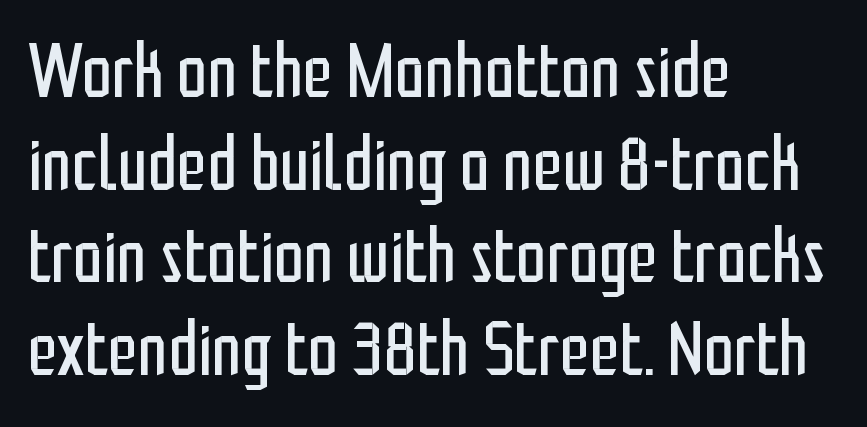
The rendering anchors every line to the left-hand side. Heft: none added — not bold. The letters advance in unequal steps, a hallmark of proportional type. The specimen omits any rule beneath the text block's lines. Type style note: lacks serifs. It's the straight-up-and-down kind of type.
